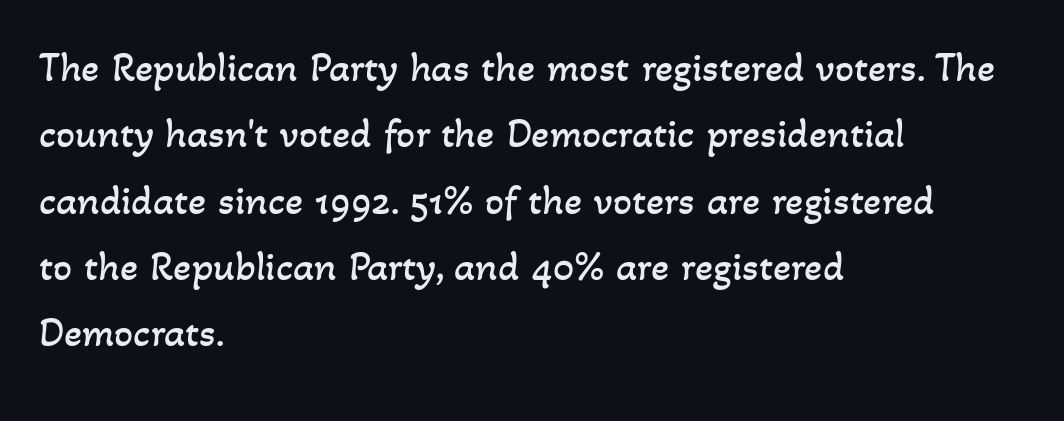
Q: Is the text bold? A: No.
Q: Is the text underlined? A: No.
Q: How is the paragraph aligned? A: Left-aligned.
Q: Is the spacing between letters normal or unusually wide? A: Normal.
Q: Is the spacing between lines tight, normal or loose? A: Normal.
Q: Width (condensed, normal, or wide)? A: Normal.
Q: Stroke contrast? A: Low.
Q: x-height? A: Small.
Q: Monospaced? A: No.
